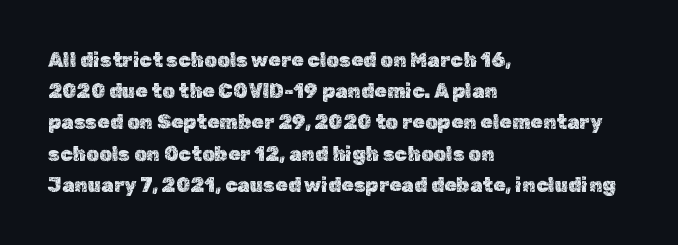
You could call the tracking neutral — neither tight nor loose. No italicization has been applied; the sample stays upright. Just letters on the line, the space beneath them empty. Compared with typical paragraphs, the rows here are spaced about the same.
